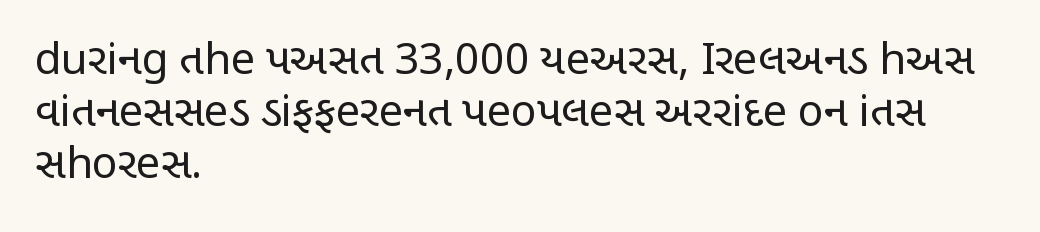
The image shows 43 px regular-weight, condensed sans-serif type, upright; set left-aligned, line spacing 1.21x, normal letter spacing, not underlined; low stroke contrast and a large x-height.
